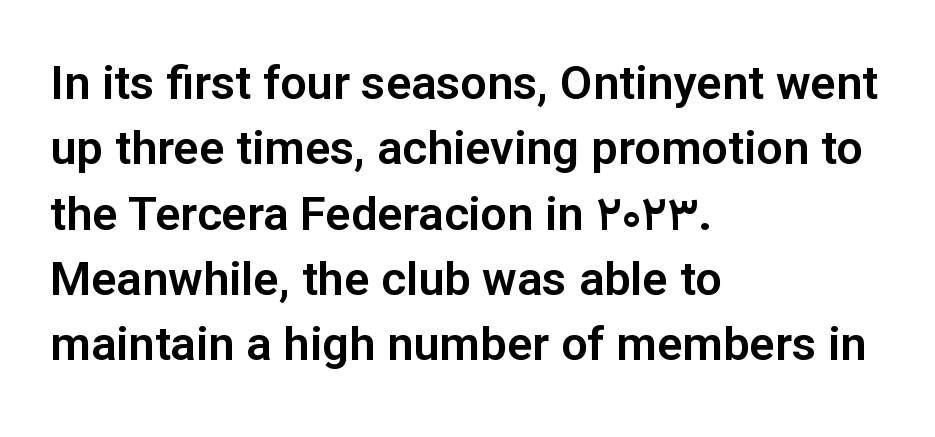
The image shows 47 px sans-serif type, upright; set left-aligned, normal line spacing (1.39x), normal letter spacing, not underlined; low stroke contrast and a medium x-height.
